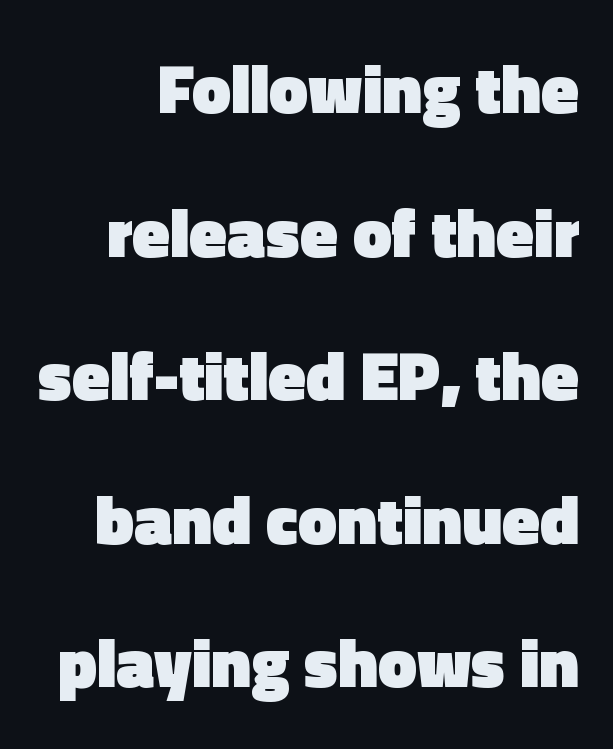
When letters stand straight like this, we call the style roman or upright. Descenders hang freely into open space. Airy leading. A typesetter would call this zero additional tracking. You could not count columns in this text — the font is proportionally spaced.
